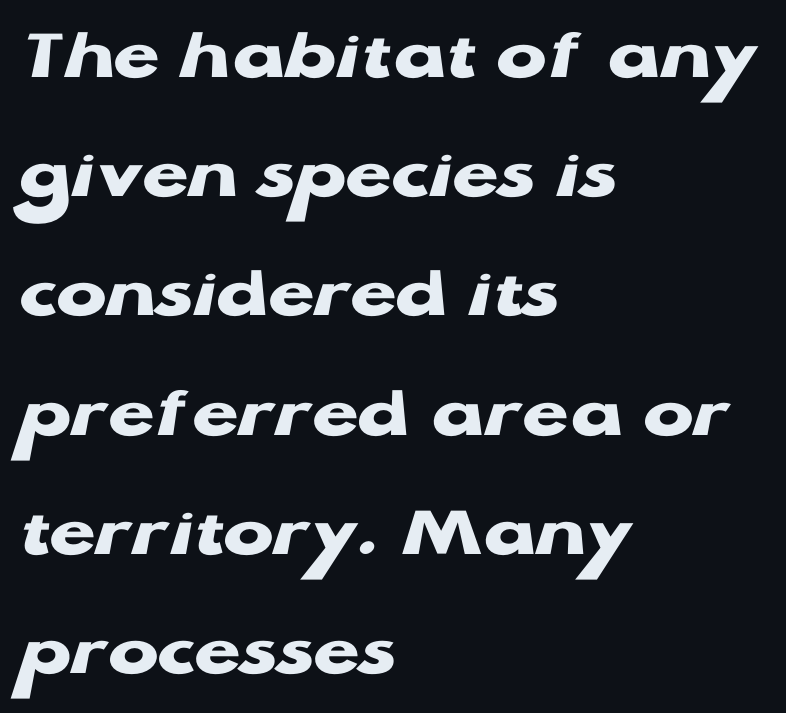
Q: Is the text bold? A: Yes.
Q: Is the text italic (slanted)? A: No, it is upright.
Q: Is the typeface a serif or a sans-serif typeface? A: Sans-serif.
Q: Is the text underlined? A: No.
Q: How is the paragraph aligned? A: Left-aligned.
Q: Is the spacing between letters normal or unusually wide? A: Normal.
Q: Is the spacing between lines tight, normal or loose? A: Normal.
Q: Width (condensed, normal, or wide)? A: Wide.
Q: Stroke contrast? A: Low.
Q: x-height? A: Medium.
Q: Monospaced? A: No.
